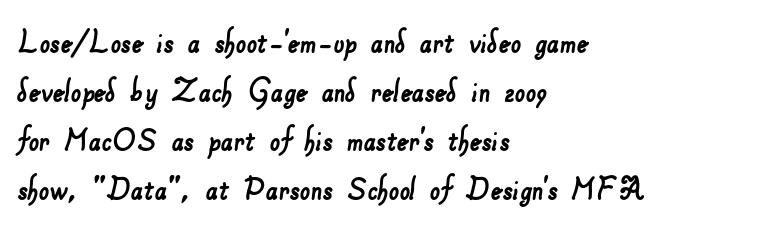
Plain, unruled lines of type. The compositor pushed each line to the left boundary. The tracking reads as untouched default to a designer's eye. This sample uses a sans-serif face. One glance says typical: line gaps are just what's usual. Note the varied advance widths — an 'i' is clearly narrower than an 'm'.
